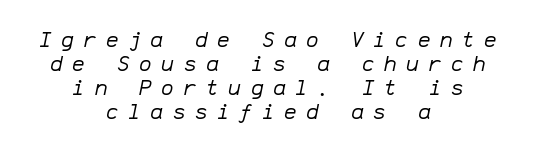
Q: Is the text bold? A: No.
Q: Is the text italic (slanted)? A: Yes, it leans right by about 12 degrees.
Q: Is the text underlined? A: No.
Q: How is the paragraph aligned? A: Centered.
Q: Is the spacing between letters normal or unusually wide? A: Unusually wide.
Q: Is the spacing between lines tight, normal or loose? A: Tight.
